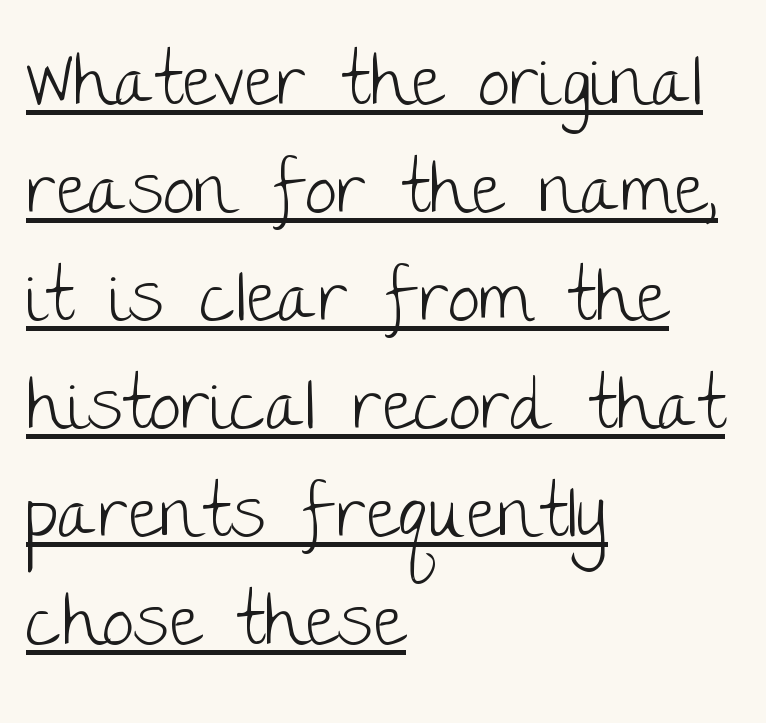
Q: Is the text bold? A: No.
Q: Is the text italic (slanted)? A: No, it is upright.
Q: Is the typeface a serif or a sans-serif typeface? A: Sans-serif.
Q: Is the text underlined? A: Yes.
Q: How is the paragraph aligned? A: Left-aligned.
Q: Is the spacing between letters normal or unusually wide? A: Normal.
Q: Is the spacing between lines tight, normal or loose? A: Normal.
Q: Width (condensed, normal, or wide)? A: Normal.
Q: Stroke contrast? A: Low.
Q: x-height? A: Large.
Q: Monospaced? A: No.
